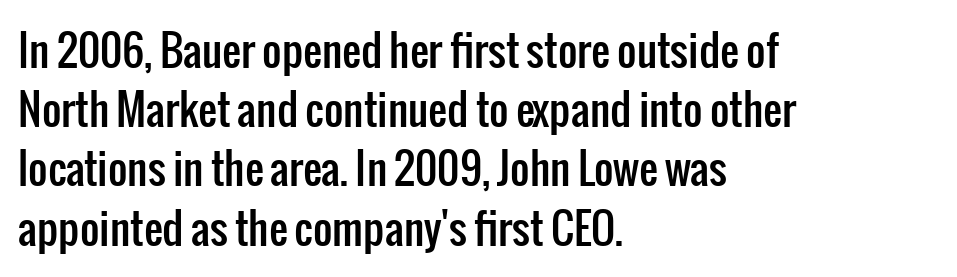
Q: Is the text italic (slanted)? A: No, it is upright.
Q: Is the typeface a serif or a sans-serif typeface? A: Sans-serif.
Q: Is the text underlined? A: No.
Q: How is the paragraph aligned? A: Left-aligned.
Q: Is the spacing between letters normal or unusually wide? A: Normal.
Q: Is the spacing between lines tight, normal or loose? A: Normal.
Q: Width (condensed, normal, or wide)? A: Condensed.
Q: Stroke contrast? A: Low.
Q: x-height? A: Medium.
Q: Monospaced? A: No.
